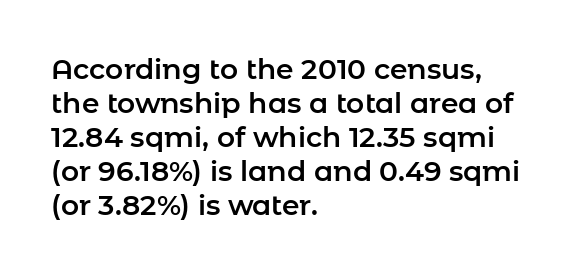
The image shows 28 px sans-serif type, upright; set left-aligned, line spacing 1.21x, normal letter spacing, not underlined; low stroke contrast and a medium x-height.
